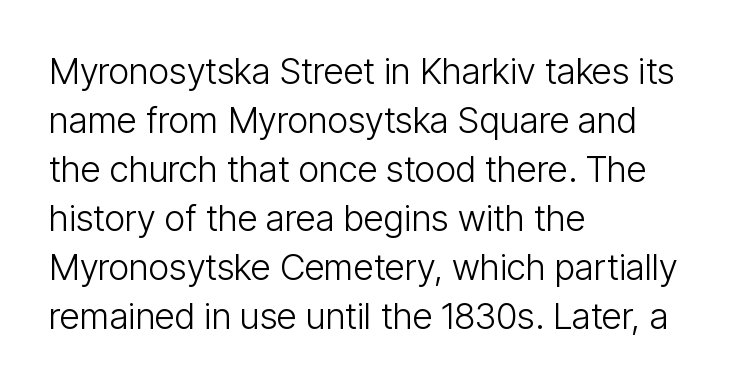
Underlining? Definitely not there. If you measured baseline to baseline, you'd find a middling distance. The typeface has the unassuming heft of standard copy or less. Characters follow at the spacing the type designer built in. Regarding serifs, this sample does without them.
